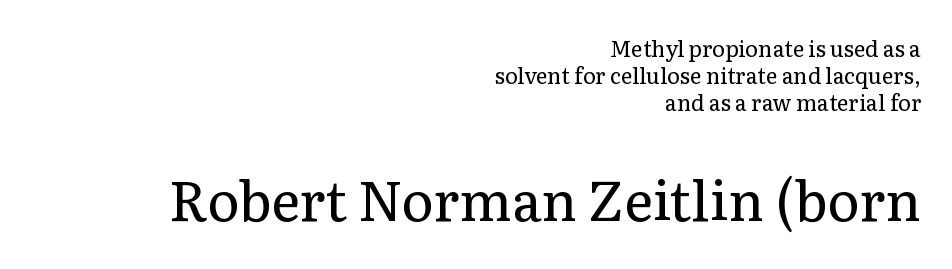
Q: Is the text bold? A: No.
Q: Is the text italic (slanted)? A: No, it is upright.
Q: Is the typeface a serif or a sans-serif typeface? A: Serif.
Q: Is the text underlined? A: No.
Q: How is the paragraph aligned? A: Right-aligned.
Q: Is the spacing between letters normal or unusually wide? A: Normal.
Q: Which block of text is set in a larger size, the first (top) or the second (bottom)? A: The second (bottom) one.
Q: Width (condensed, normal, or wide)? A: Normal.
Q: Stroke contrast? A: Low.
Q: x-height? A: Medium.
Q: Monospaced? A: No.
